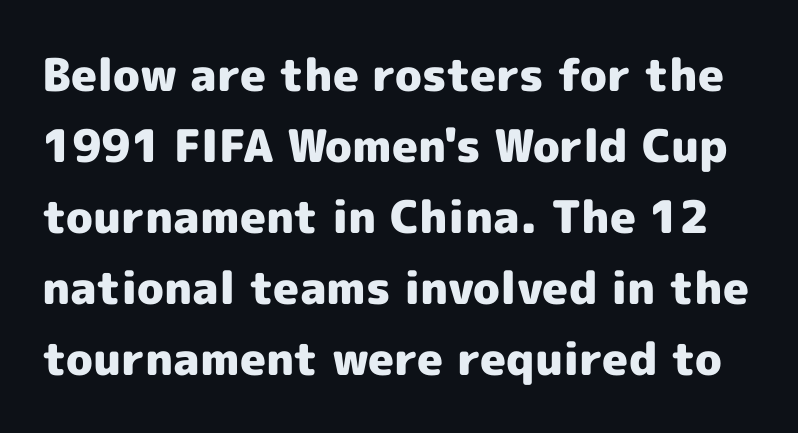
The image shows 45 px heavy sans-serif type, upright; set normal line spacing (1.58x), normal letter spacing, not underlined; a medium x-height.
